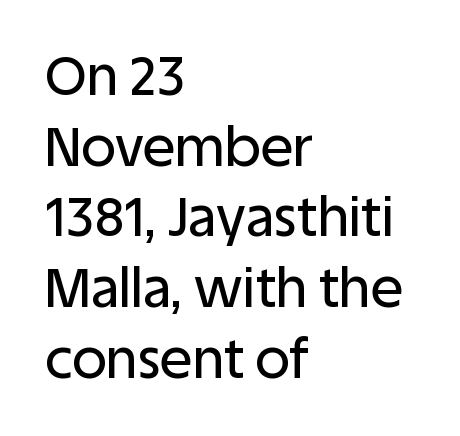
The image shows 54 px sans-serif type, upright; set left-aligned, normal line spacing (1.31x), normal letter spacing, not underlined; low stroke contrast and a large x-height.
